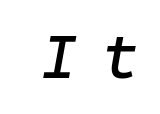
The rendering inserts visible extra space after every character. The typography opts for an oblique posture over an upright one. Bare-footed words on every line.
